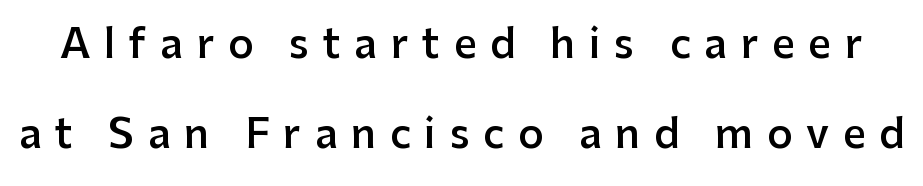
Any mark beneath the type? The region is blank. Here the designer chose a conventional face with non-uniform glyph widths. Typesetter's note: demi weight, one step under bold. In terms of letterform style, serifs are entirely absent. These lines stand farther apart than default settings would place them.
